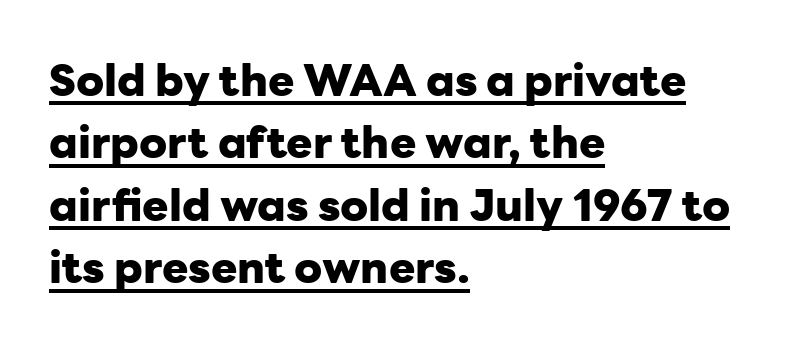
Q: Is the text bold? A: Yes.
Q: Is the text italic (slanted)? A: No, it is upright.
Q: Is the typeface a serif or a sans-serif typeface? A: Sans-serif.
Q: Is the text underlined? A: Yes.
Q: How is the paragraph aligned? A: Left-aligned.
Q: Is the spacing between letters normal or unusually wide? A: Normal.
Q: Is the spacing between lines tight, normal or loose? A: Normal.
Q: Width (condensed, normal, or wide)? A: Normal.
Q: Stroke contrast? A: Low.
Q: x-height? A: Medium.
Q: Monospaced? A: No.
